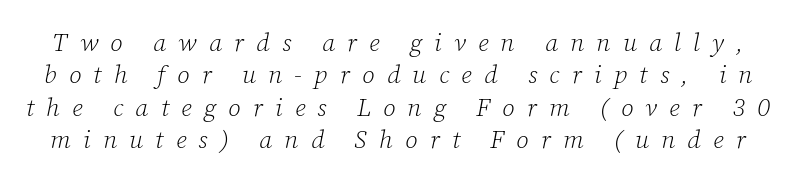
The image shows 25 px text type, italic (leaning right); set normal line spacing (1.3x), unusually wide letter spacing (+0.49 em), not underlined.
